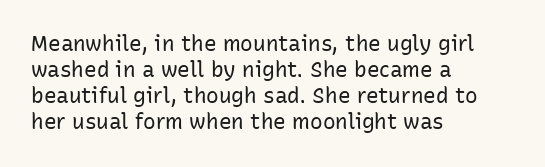
{"italic": "no", "bold": "no", "underline": "no", "align": "left", "line_spacing_ratio": 1.24, "letter_spacing": "normal", "letter_spacing_em": 0.0, "glyph_px": 21}
